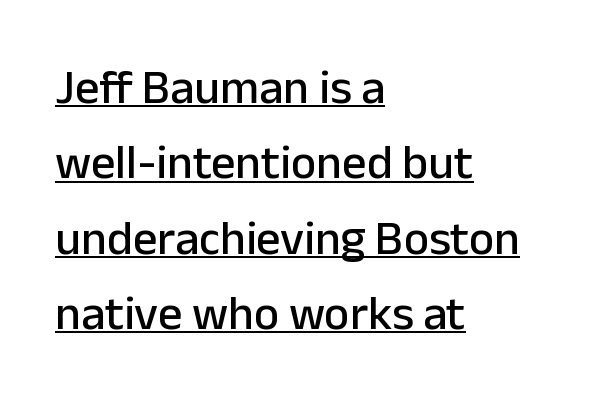
{"serif": "no", "italic": "no", "width": "normal", "stroke_contrast": "low", "x_height": "medium", "monospaced": "no", "underline": "yes", "align": "left", "line_spacing": "normal", "line_spacing_ratio": 1.57, "letter_spacing": "normal", "letter_spacing_em": 0.0, "glyph_px": 48}
